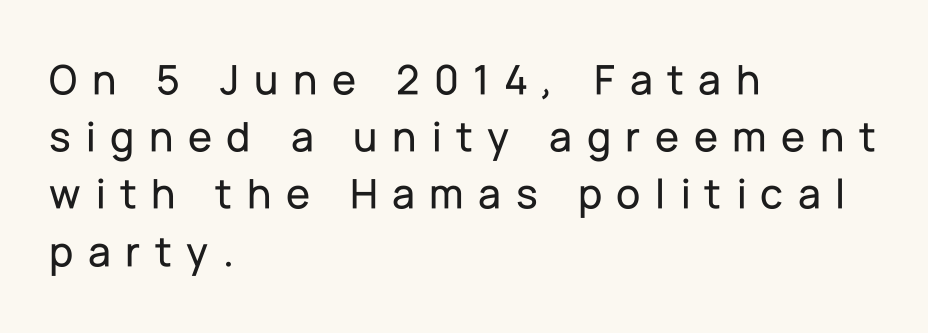
The image shows 44 px sans-serif type, upright; set left-aligned, normal line spacing (1.3x), unusually wide letter spacing (+0.33 em), not underlined; low stroke contrast and a medium x-height.
